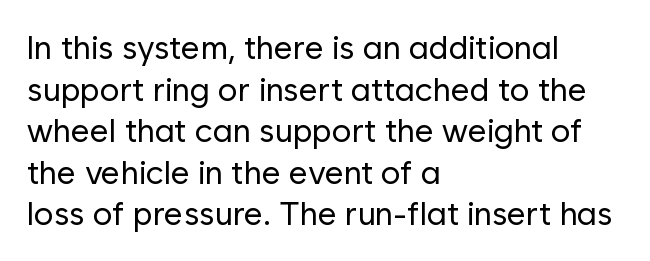
Q: Is the text bold? A: No.
Q: Is the text italic (slanted)? A: No, it is upright.
Q: Is the typeface a serif or a sans-serif typeface? A: Sans-serif.
Q: Is the text underlined? A: No.
Q: How is the paragraph aligned? A: Left-aligned.
Q: Is the spacing between letters normal or unusually wide? A: Normal.
Q: Is the spacing between lines tight, normal or loose? A: Normal.
Q: Width (condensed, normal, or wide)? A: Normal.
Q: Stroke contrast? A: Low.
Q: x-height? A: Medium.
Q: Monospaced? A: No.
